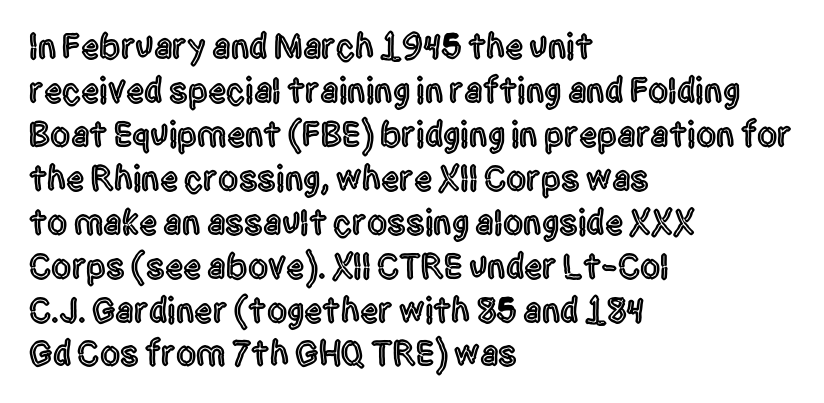
{"serif": "no", "italic": "no", "width": "condensed", "x_height": "large", "monospaced": "no", "underline": "no", "align": "left", "line_spacing_ratio": 1.22, "letter_spacing": "normal", "letter_spacing_em": 0.0, "glyph_px": 36}
